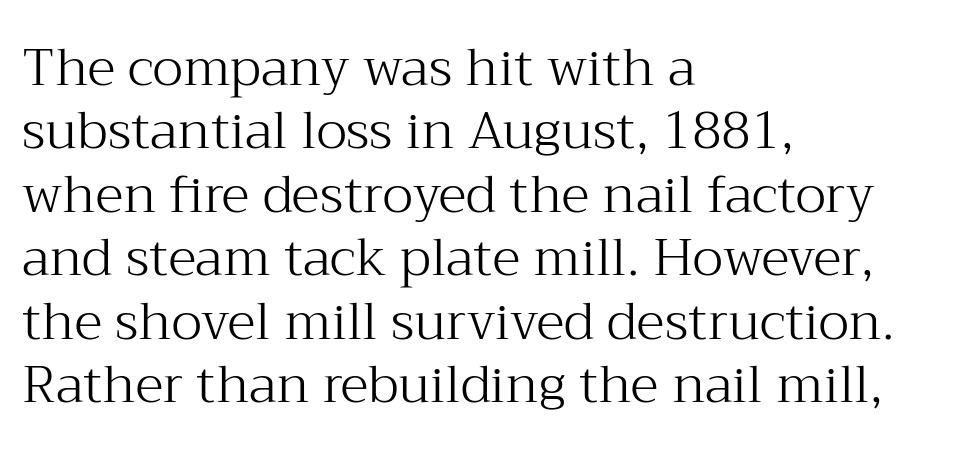
Q: Is the text bold? A: No.
Q: Is the text italic (slanted)? A: No, it is upright.
Q: Is the typeface a serif or a sans-serif typeface? A: Serif.
Q: Is the text underlined? A: No.
Q: How is the paragraph aligned? A: Left-aligned.
Q: Is the spacing between letters normal or unusually wide? A: Normal.
Q: Width (condensed, normal, or wide)? A: Normal.
Q: Stroke contrast? A: Medium.
Q: x-height? A: Medium.
Q: Monospaced? A: No.
